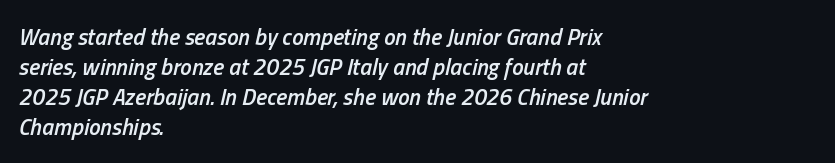
The leading is moderate, giving the passage an even texture. The font's italic variant was chosen for this text. Compared with typical body copy, the letter spacing here is the same. Line beginnings align vertically; line endings do not.
